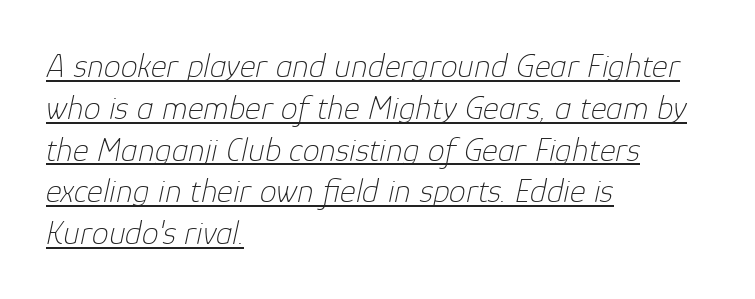
Is this a heavy cut? Hardly; it is regular or lighter. Honestly, the letter spacing is just normal — you wouldn't notice it. Every row of glyphs begins at an identical x-position on the left. Slanted lettering throughout.
